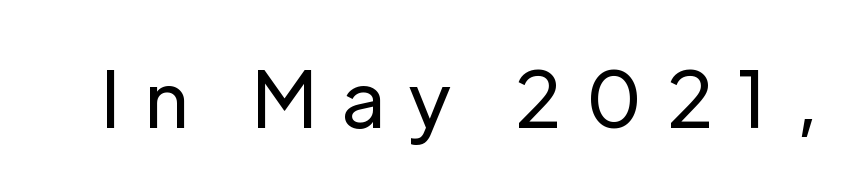
The lettering holds an erect, upright posture throughout. The glyphs in this specimen are sans serif. Weight: in the light-to-regular range. Letter spacing: wide. Is this a fixed-width face? No — the glyphs have proportional, varying widths.
